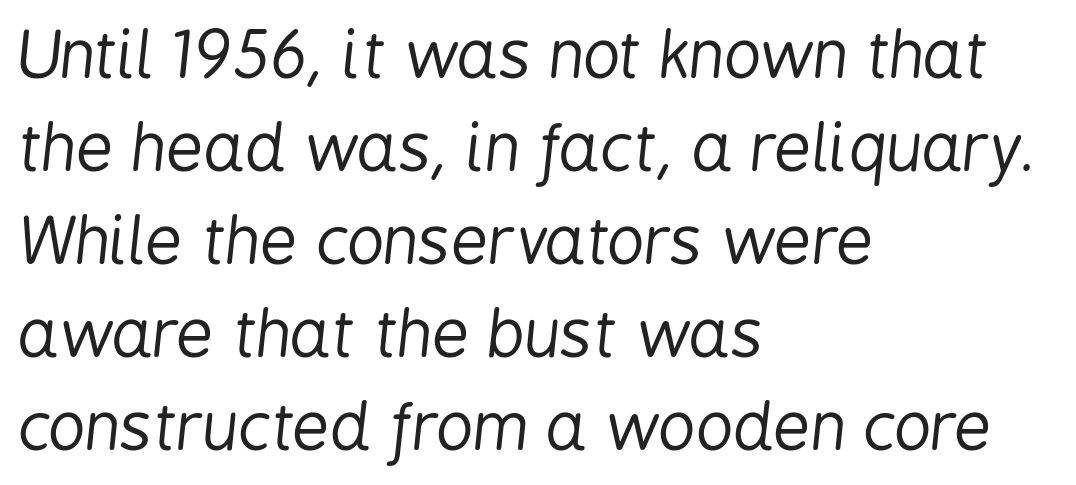
{"italic": "yes", "lean": "right", "slant_degrees": 6, "bold": "no", "weight": "regular", "width": "condensed", "stroke_contrast": "low", "x_height": "medium", "monospaced": "no", "underline": "no", "align": "left", "line_spacing": "normal", "line_spacing_ratio": 1.43, "letter_spacing": "normal", "letter_spacing_em": 0.0, "glyph_px": 65}
